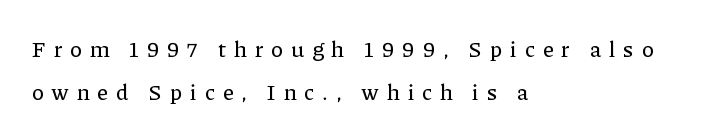
Whoever set this chose breathing room over compactness in the vertical rhythm. Notice how the stems are strictly vertical — no italics here. Any mark beneath the type? The region is blank. A classic flush-left, rag-right setting is used for this passage. How are the letters spaced? Widely, with obvious added tracking.
